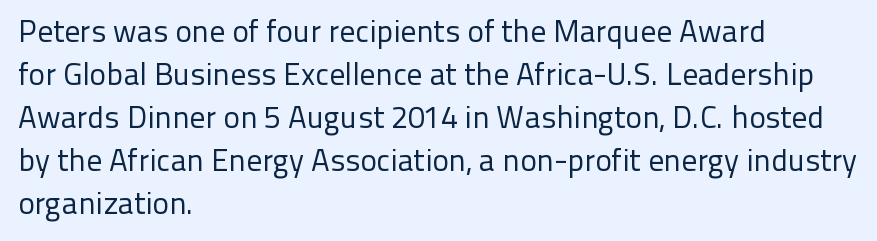
{"serif": "no", "italic": "no", "bold": "no", "weight": "regular", "width": "normal", "stroke_contrast": "low", "x_height": "medium", "monospaced": "no", "underline": "no", "align": "left", "line_spacing": "normal", "line_spacing_ratio": 1.39, "letter_spacing": "normal", "letter_spacing_em": 0.0, "glyph_px": 31}
